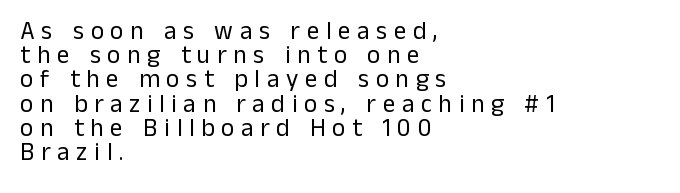
Just letters on the line, the space beneath them empty. Weight: not bold — regular or lighter. Style check: upright. Glyph-to-glyph distance is far greater than everyday printed text. Is there much room between lines? No — they nearly touch.
